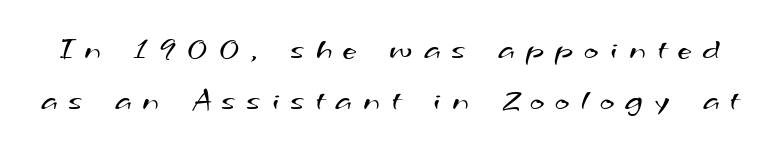
Clear beneath every line of the passage. These lines sit exactly where default settings would place them. Honestly, the letter spacing is so wide it's the main thing you notice. The face used here is proportionally spaced, like ordinary book or web type.
